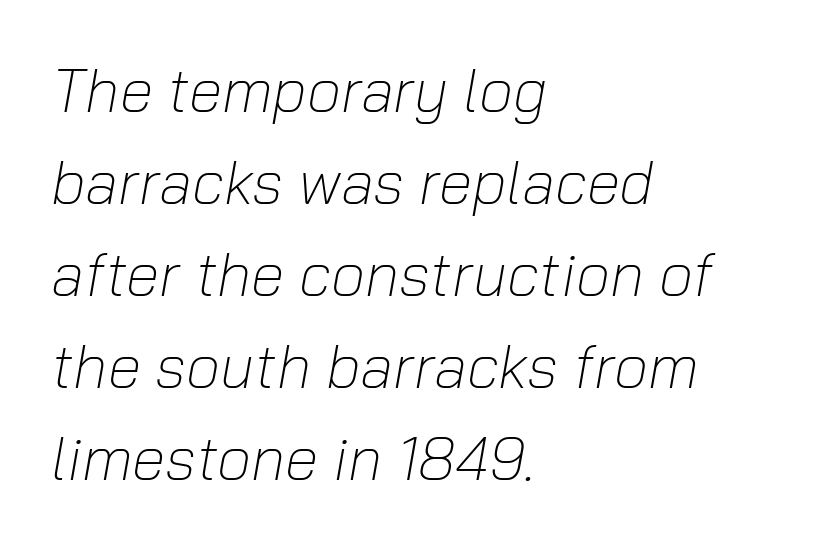
{"italic": "yes", "lean": "right", "slant_degrees": 10, "bold": "no", "weight": "light", "width": "normal", "stroke_contrast": "low", "x_height": "medium", "monospaced": "no", "underline": "no", "align": "left", "line_spacing": "normal", "line_spacing_ratio": 1.51, "letter_spacing": "normal", "letter_spacing_em": 0.0, "glyph_px": 61}
